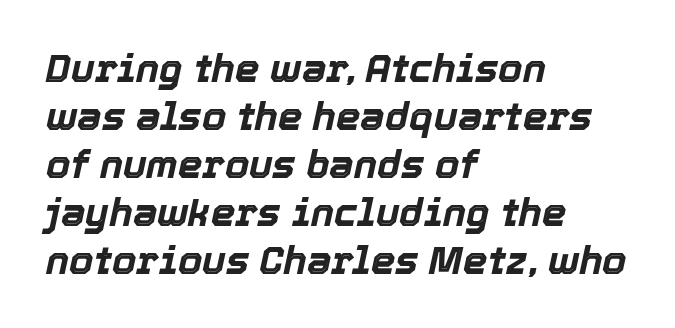
The specimen reads as italic at a glance. These lines carry a lot of weight — the face is fully bold. Students, note that the glyphs here touch the page at normal intervals. Note the varied advance widths — an 'i' is clearly narrower than an 'm'. The specimen omits any rule beneath the text block's lines.
